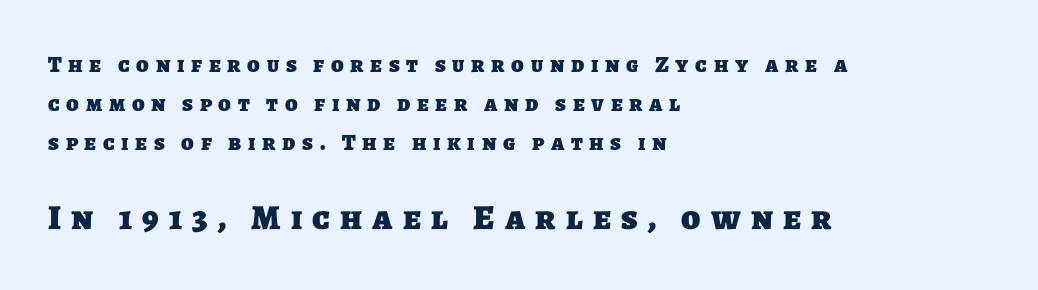
Q: Is the text bold? A: Yes.
Q: Is the typeface a serif or a sans-serif typeface? A: Sans-serif.
Q: Is the text underlined? A: No.
Q: How is the paragraph aligned? A: Left-aligned.
Q: Is the spacing between letters normal or unusually wide? A: Unusually wide.
Q: Is the spacing between lines tight, normal or loose? A: Normal.
Q: Which block of text is set in a larger size, the first (top) or the second (bottom)? A: The second (bottom) one.
Q: Width (condensed, normal, or wide)? A: Normal.
Q: Stroke contrast? A: Low.
Q: x-height? A: Large.
Q: Monospaced? A: No.
